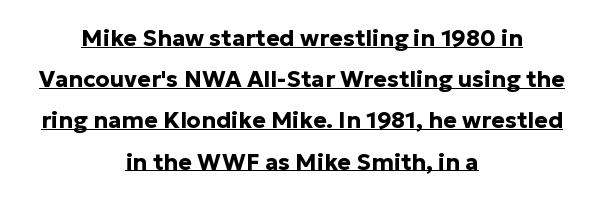
Underlining? Definitely there. Stroke thickness is high; the sample reads as a true bold. This sample uses plain, unmodified letter spacing. Which margin do the lines hug? Neither — every line sits in the middle.
